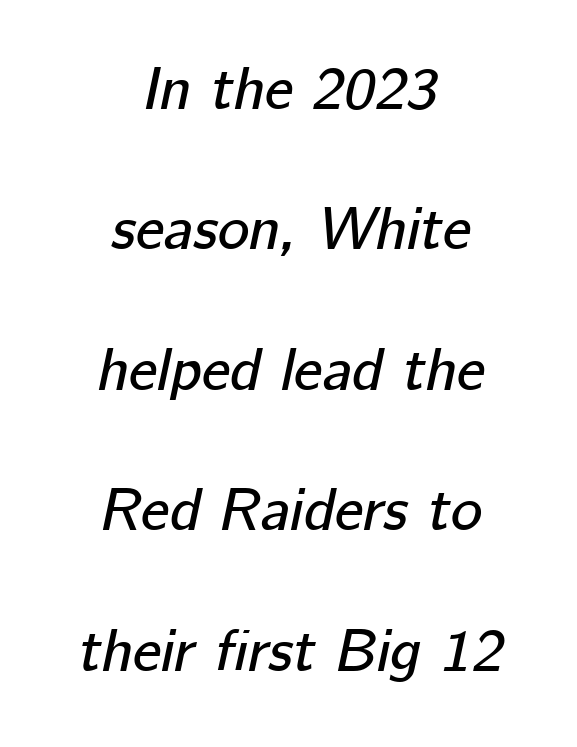
Q: Is the text italic (slanted)? A: Yes, it leans right by about 12 degrees.
Q: Is the text underlined? A: No.
Q: How is the paragraph aligned? A: Centered.
Q: Is the spacing between letters normal or unusually wide? A: Normal.
Q: Is the spacing between lines tight, normal or loose? A: Loose.
Q: Width (condensed, normal, or wide)? A: Normal.
Q: Stroke contrast? A: Low.
Q: x-height? A: Medium.
Q: Monospaced? A: No.
